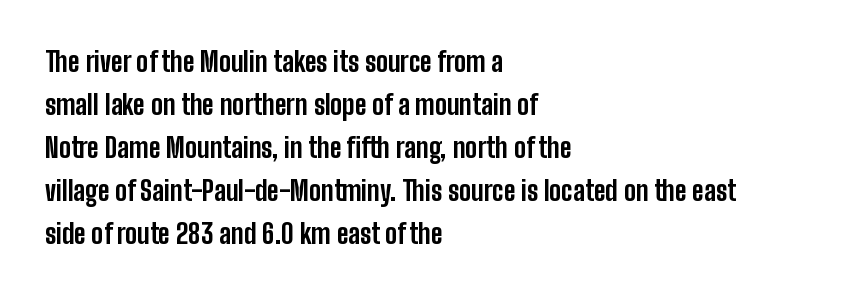
Q: Is the text bold? A: Yes.
Q: Is the text italic (slanted)? A: No, it is upright.
Q: Is the text underlined? A: No.
Q: How is the paragraph aligned? A: Left-aligned.
Q: Is the spacing between letters normal or unusually wide? A: Normal.
Q: Is the spacing between lines tight, normal or loose? A: Normal.
